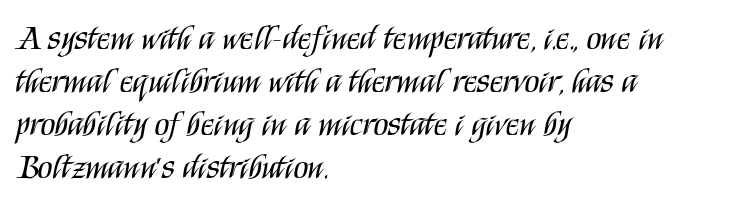
Each line starts at the same left margin while the right side varies. The rendering uses a moderate line-height, typical for paragraphs. The tracking reads as untouched default to a designer's eye. Character widths vary here, with narrow letters taking less room than wide ones. Nothing sits at the stroke ends, so this counts as sans-serif. The area under the type is left untouched.
